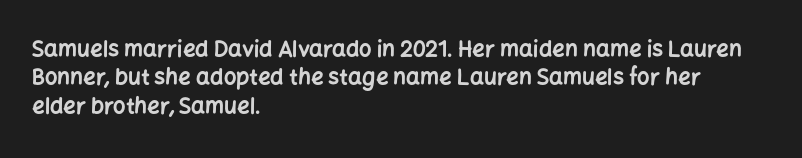
The image shows 22 px bold type, upright; set left-aligned, normal line spacing (1.29x), normal letter spacing, not underlined.
